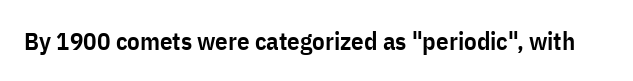
The letters stand upright; this is a roman face. Words appear dense and cohesive because spacing is normal. What weight is shown? A semibold, between regular and bold. The passage shown is not underscored anywhere.
